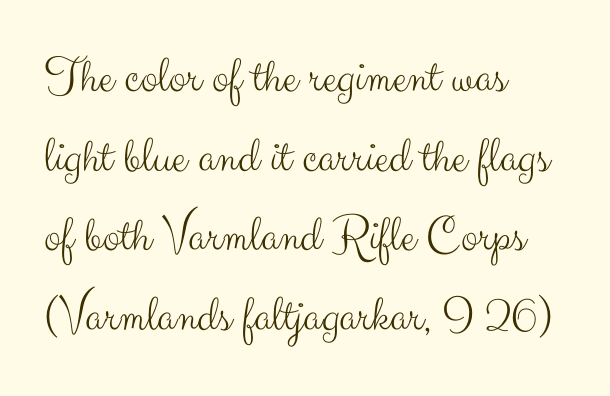
Varying glyph widths throughout — classic text-font behaviour. The characters display no serif detailing; their extremities are plain. Words appear dense and cohesive because spacing is normal.
